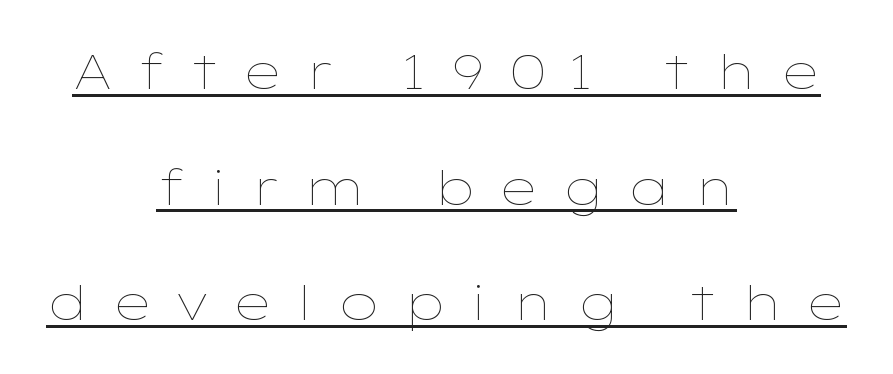
The image shows 49 px thin, wide type, upright; set centered, loose line spacing (2.36x), unusually wide letter spacing (+0.46 em), underlined; low stroke contrast and a medium x-height.
